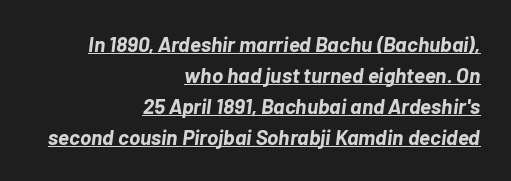
{"italic": "yes", "lean": "right", "slant_degrees": 7, "bold": "yes", "underline": "yes", "align": "right", "line_spacing": "normal", "line_spacing_ratio": 1.47, "letter_spacing": "normal", "letter_spacing_em": 0.0, "glyph_px": 21}
